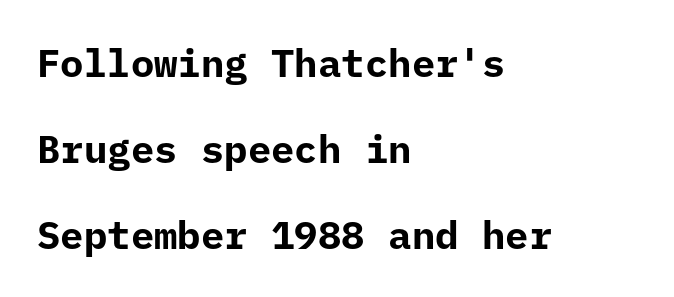
{"serif": "no", "italic": "no", "bold": "yes", "weight": "bold", "width": "normal", "stroke_contrast": "low", "x_height": "medium", "monospaced": "yes", "underline": "no", "align": "left", "line_spacing": "loose", "line_spacing_ratio": 2.2, "letter_spacing": "normal", "letter_spacing_em": 0.0, "glyph_px": 39}
